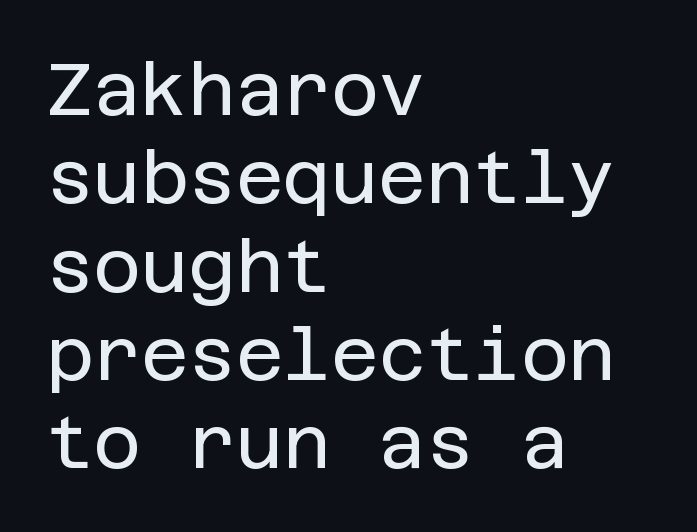
The image shows 73 px regular-weight sans-serif type, upright; set left-aligned, line spacing 1.21x, normal letter spacing, not underlined; low stroke contrast and a large x-height.
